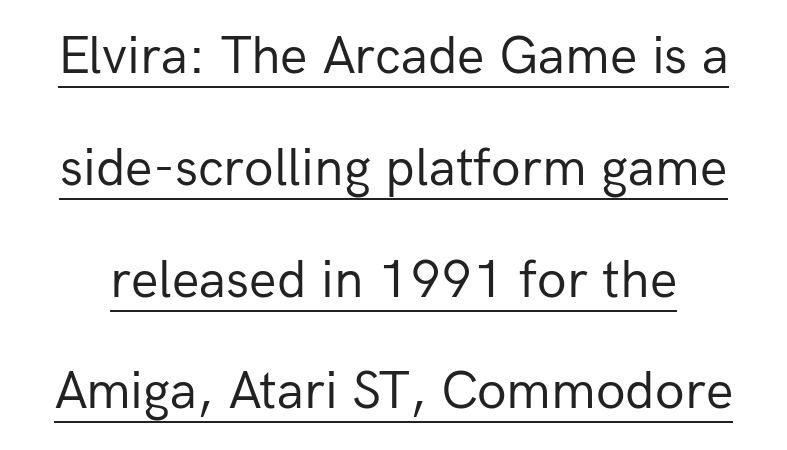
The passage shown stacks its lines with a broad gap. The rendering shows plain stroke endings on the letterforms — a sans-serif design. Inter-character spacing is left at the font's built-in metrics. Characters remain perfectly vertical along every line. The words here are underlined.
